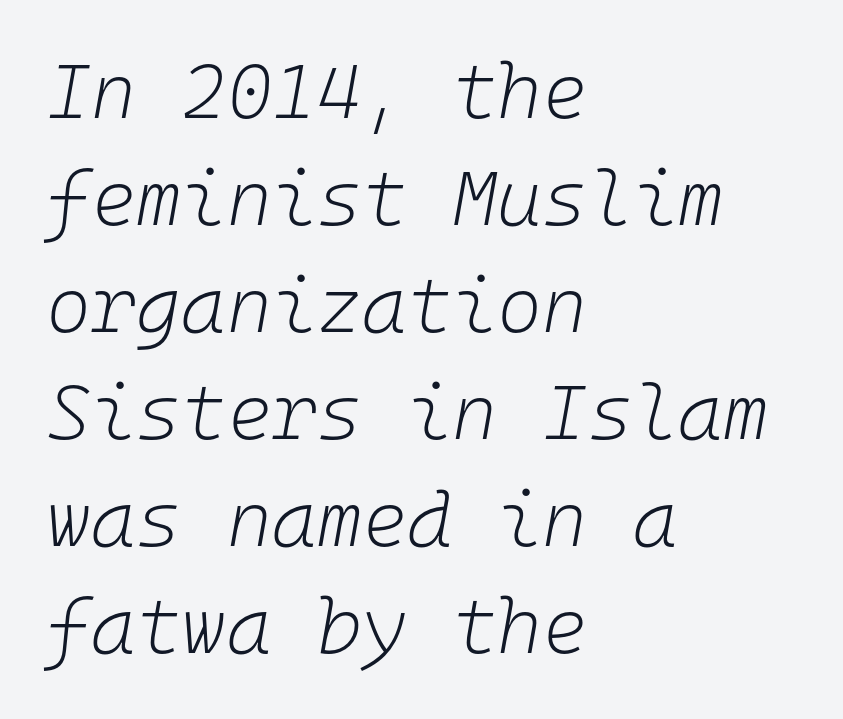
The image shows 77 px light type, italic (leaning right), monospaced; set left-aligned, normal line spacing (1.39x), normal letter spacing, not underlined; low stroke contrast and a medium x-height.
